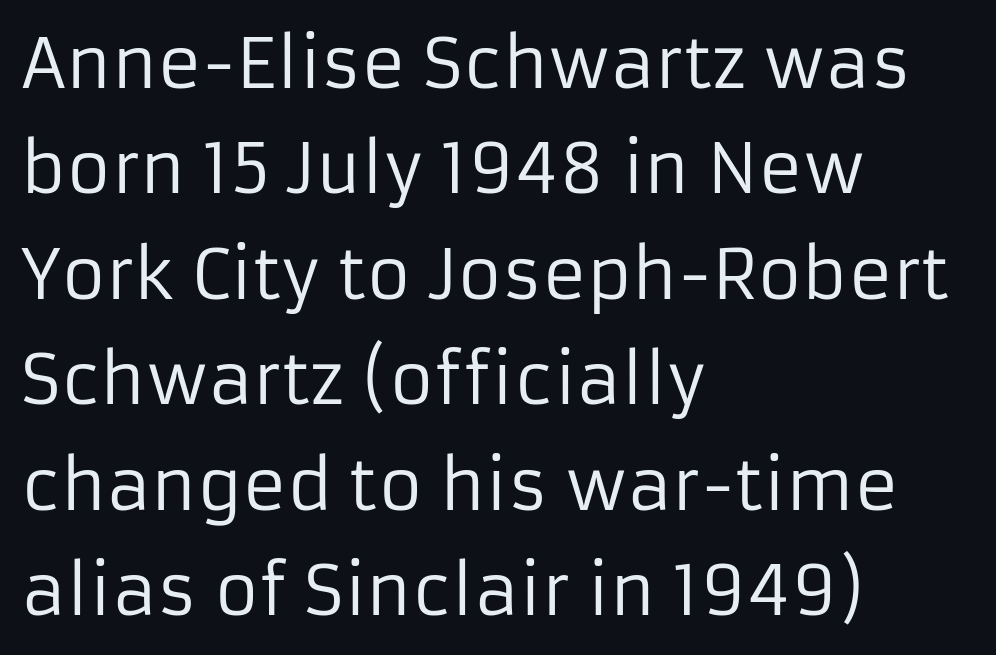
The image shows 68 px regular-weight sans-serif type, upright; set left-aligned, normal line spacing (1.55x), normal letter spacing, not underlined; low stroke contrast and a medium x-height.
